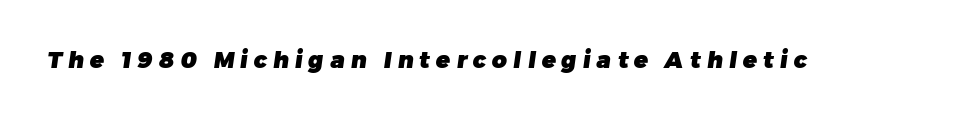
{"bold": "yes", "underline": "no", "letter_spacing": "wide", "letter_spacing_em": 0.27, "glyph_px": 23}
